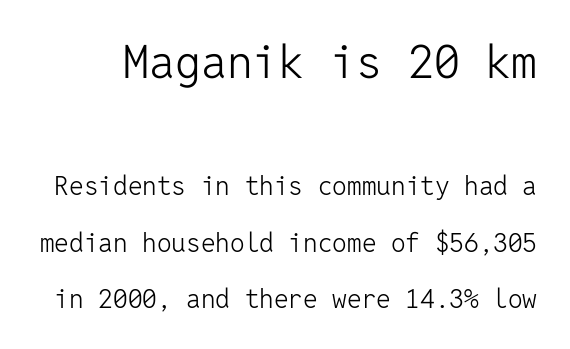
The image shows 46 px light sans-serif type, upright, monospaced; set loose line spacing (2.18x), normal letter spacing, not underlined; the first (top) block is 1.77x larger; low stroke contrast and a medium x-height.
